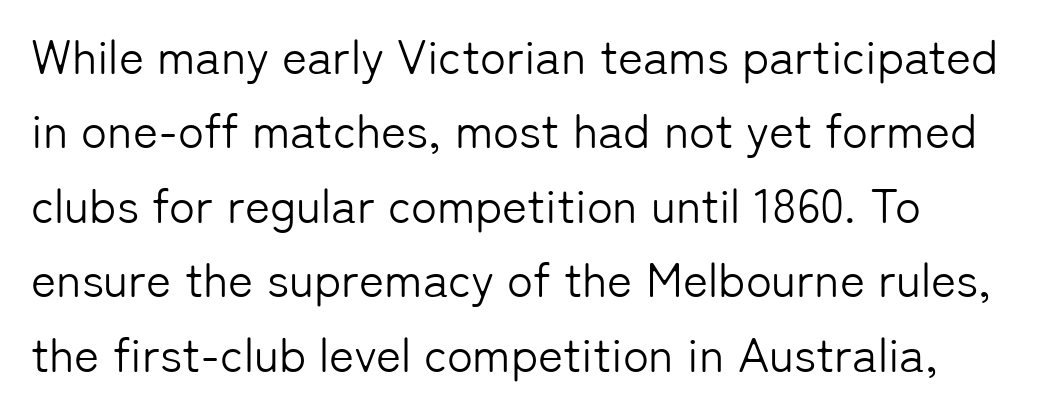
Rule under the text: the space is simply empty. Weight: in the light-to-regular range. Unlike a traditional serif, this face leaves its strokes unadorned. Rendered with straight, roman letterforms.
